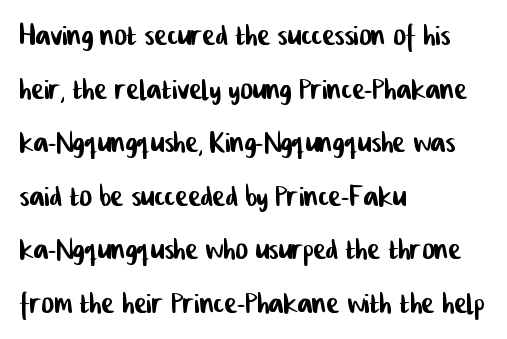
Nothing sits at the stroke ends, so this counts as sans-serif. Whoever set this chose a conventional vertical rhythm. Think of a printed novel: that variable character pitch is what you see here. The ragged edge is on the right, which tells us the setting is flush left.
